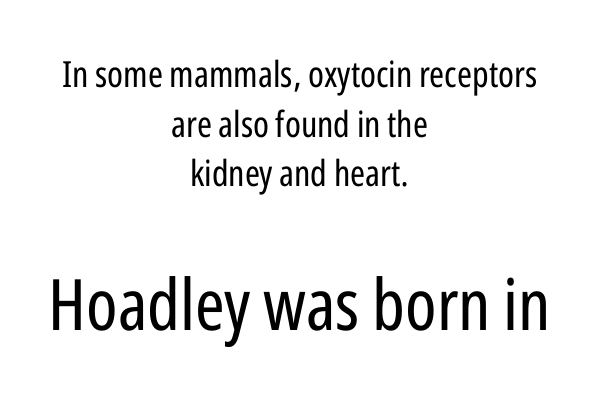
{"serif": "no", "italic": "no", "bold": "no", "weight": "regular", "width": "condensed", "stroke_contrast": "low", "x_height": "medium", "monospaced": "no", "underline": "no", "align": "center", "line_spacing": "normal", "line_spacing_ratio": 1.38, "letter_spacing": "normal", "letter_spacing_em": 0.0, "larger_block": "second", "size_ratio": 1.97, "glyph_px": 71}
